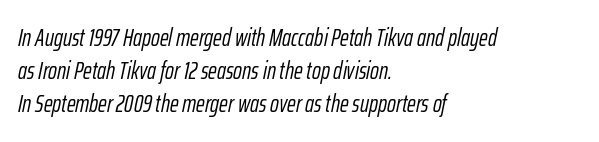
Q: Is the text bold? A: No.
Q: Is the text italic (slanted)? A: Yes, it leans right by about 12 degrees.
Q: Is the text underlined? A: No.
Q: How is the paragraph aligned? A: Left-aligned.
Q: Is the spacing between letters normal or unusually wide? A: Normal.
Q: Is the spacing between lines tight, normal or loose? A: Normal.
